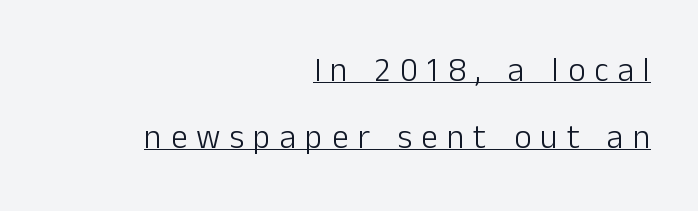
The image shows 33 px light sans-serif type, upright; set right-aligned, loose line spacing (2.02x), unusually wide letter spacing (+0.28 em), underlined; low stroke contrast and a medium x-height.
